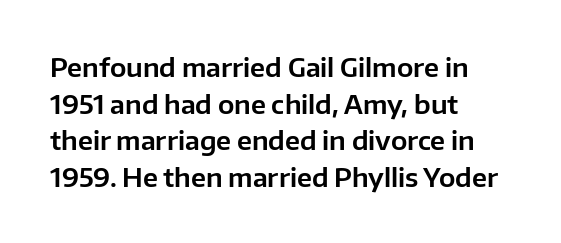
Q: Is the text italic (slanted)? A: No, it is upright.
Q: Is the text underlined? A: No.
Q: How is the paragraph aligned? A: Left-aligned.
Q: Is the spacing between letters normal or unusually wide? A: Normal.
Q: Is the spacing between lines tight, normal or loose? A: Normal.
